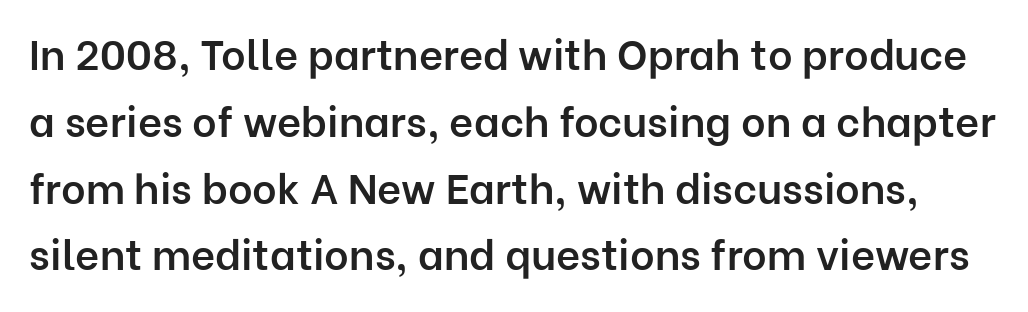
Q: Is the text bold? A: Semi-bold.
Q: Is the text italic (slanted)? A: No, it is upright.
Q: Is the typeface a serif or a sans-serif typeface? A: Sans-serif.
Q: Is the text underlined? A: No.
Q: Is the spacing between letters normal or unusually wide? A: Normal.
Q: Is the spacing between lines tight, normal or loose? A: Normal.
Q: Width (condensed, normal, or wide)? A: Normal.
Q: Stroke contrast? A: Low.
Q: x-height? A: Medium.
Q: Monospaced? A: No.
